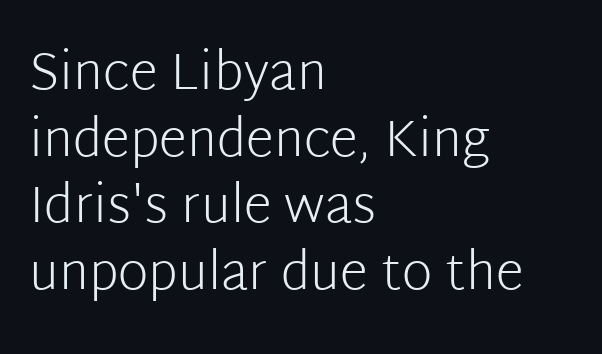
The image shows 52 px light sans-serif type, upright; set left-aligned, normal line spacing (1.28x), normal letter spacing, not underlined; low stroke contrast and a medium x-height.
